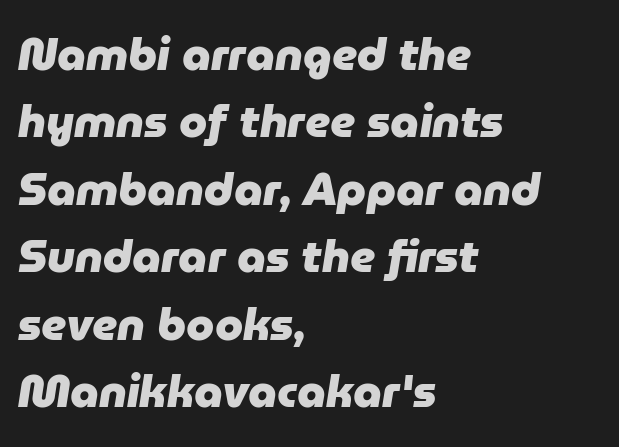
A student would call this left alignment; a typographer would say flush left, rag right. The passage shown is typed in a proportional face where columns would drift. Compared with ordinary roman type, these characters are visibly tilted. Strokes here are thick enough to call this a true bold. Compared with typical paragraphs, the rows here are spaced about the same.
